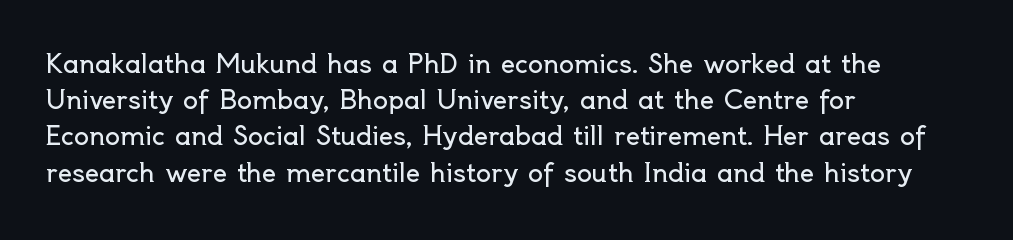
The image shows 25 px text type, upright; set left-aligned, normal line spacing (1.45x), normal letter spacing, not underlined.
